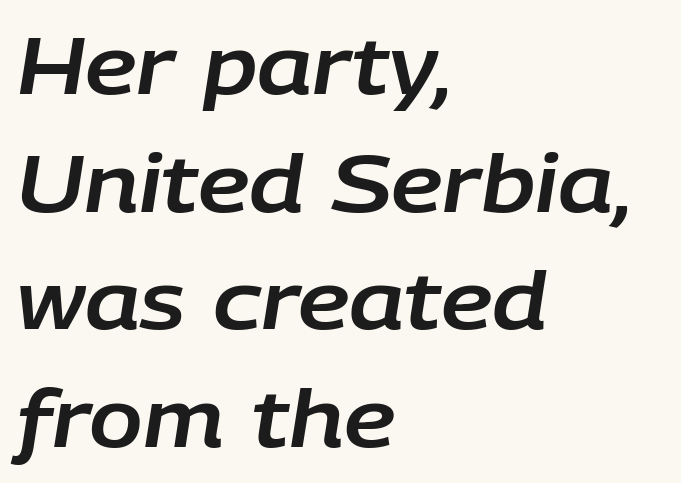
{"italic": "yes", "lean": "right", "slant_degrees": 9, "width": "normal", "stroke_contrast": "low", "x_height": "large", "monospaced": "no", "underline": "no", "align": "left", "line_spacing": "normal", "line_spacing_ratio": 1.49, "letter_spacing": "normal", "letter_spacing_em": 0.0, "glyph_px": 79}
